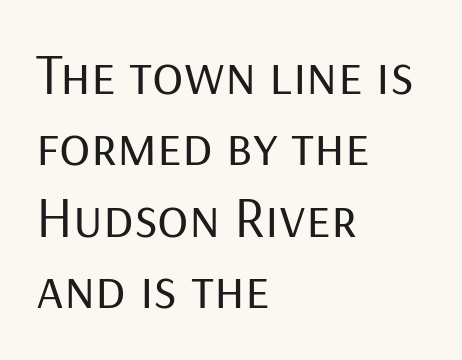
Q: Is the text bold? A: No.
Q: Is the text italic (slanted)? A: No, it is upright.
Q: Is the typeface a serif or a sans-serif typeface? A: Sans-serif.
Q: Is the text underlined? A: No.
Q: How is the paragraph aligned? A: Left-aligned.
Q: Is the spacing between letters normal or unusually wide? A: Normal.
Q: Width (condensed, normal, or wide)? A: Normal.
Q: Stroke contrast? A: Low.
Q: x-height? A: Medium.
Q: Monospaced? A: No.
